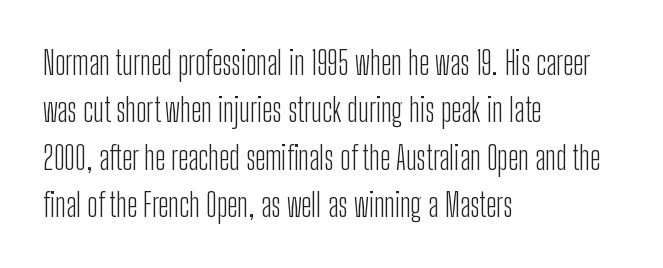
Q: Is the text bold? A: No.
Q: Is the text italic (slanted)? A: No, it is upright.
Q: Is the typeface a serif or a sans-serif typeface? A: Sans-serif.
Q: Is the text underlined? A: No.
Q: How is the paragraph aligned? A: Left-aligned.
Q: Is the spacing between letters normal or unusually wide? A: Normal.
Q: Is the spacing between lines tight, normal or loose? A: Normal.
Q: Width (condensed, normal, or wide)? A: Condensed.
Q: Stroke contrast? A: Low.
Q: x-height? A: Medium.
Q: Monospaced? A: No.
